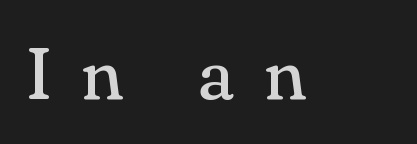
{"serif": "yes", "italic": "no", "bold": "no", "weight": "regular", "width": "normal", "stroke_contrast": "medium", "x_height": "small", "monospaced": "no", "underline": "no", "letter_spacing": "wide", "letter_spacing_em": 0.4, "glyph_px": 74}
